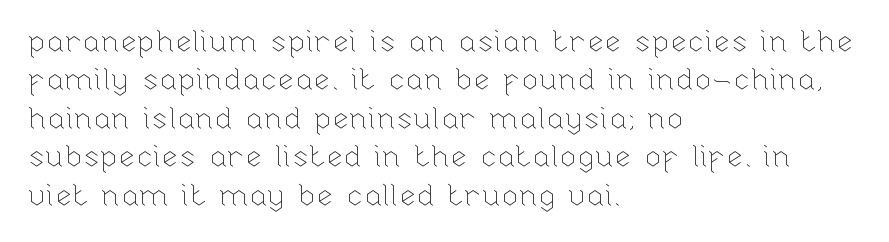
{"italic": "no", "bold": "no", "weight": "thin", "width": "normal", "stroke_contrast": "low", "x_height": "medium", "monospaced": "no", "underline": "no", "align": "left", "line_spacing_ratio": 1.24, "letter_spacing": "normal", "letter_spacing_em": 0.0, "glyph_px": 31}
